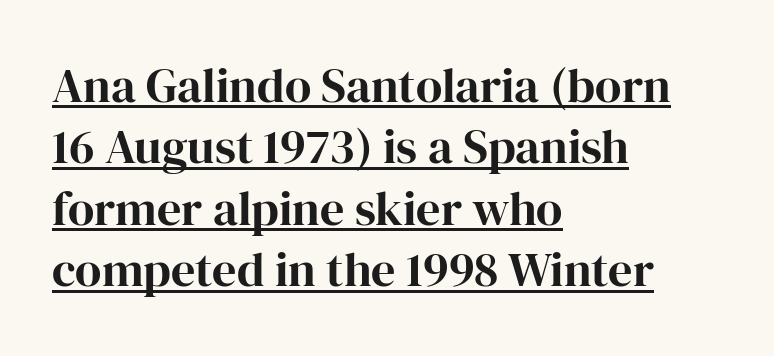
{"serif": "yes", "italic": "no", "width": "normal", "stroke_contrast": "high", "x_height": "medium", "monospaced": "no", "underline": "yes", "align": "left", "line_spacing": "normal", "line_spacing_ratio": 1.28, "letter_spacing": "normal", "letter_spacing_em": 0.0, "glyph_px": 48}
